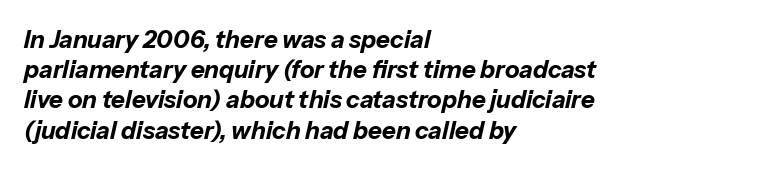
Q: Is the text bold? A: Yes.
Q: Is the text italic (slanted)? A: Yes, it leans right by about 13 degrees.
Q: Is the text underlined? A: No.
Q: How is the paragraph aligned? A: Left-aligned.
Q: Is the spacing between letters normal or unusually wide? A: Normal.
Q: Is the spacing between lines tight, normal or loose? A: Normal.
